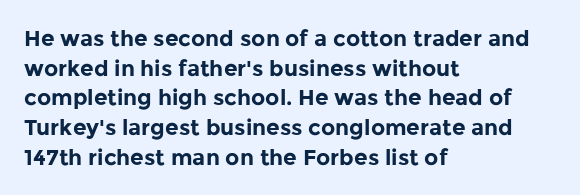
Q: Is the text bold? A: Yes.
Q: Is the text italic (slanted)? A: No, it is upright.
Q: Is the text underlined? A: No.
Q: How is the paragraph aligned? A: Left-aligned.
Q: Is the spacing between letters normal or unusually wide? A: Normal.
Q: Is the spacing between lines tight, normal or loose? A: Normal.
